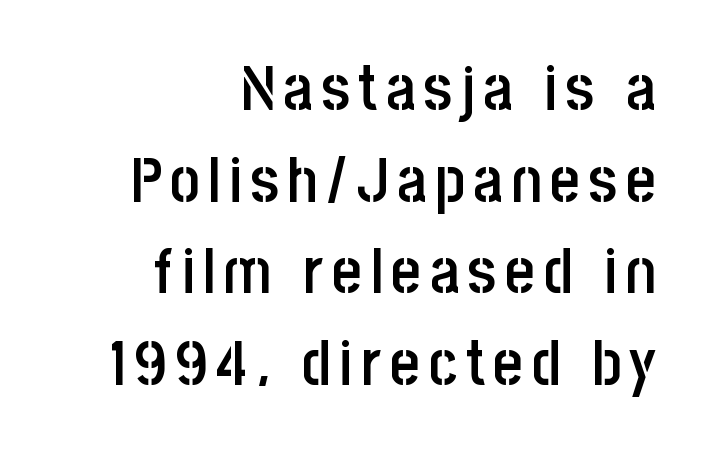
Descenders are the only things crossing below the line. The face used here is proportionally spaced, like ordinary book or web type. Nothing sits at the stroke ends, so this counts as sans-serif. Stems and bowls a touch heavier than normal — semibold.
